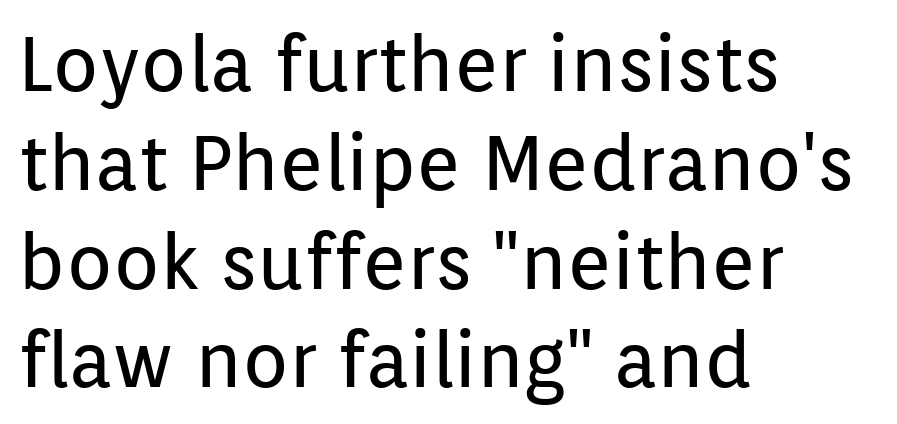
The image shows 76 px regular-weight sans-serif type, upright; set left-aligned, normal line spacing (1.3x), normal letter spacing, not underlined; low stroke contrast and a medium x-height.
